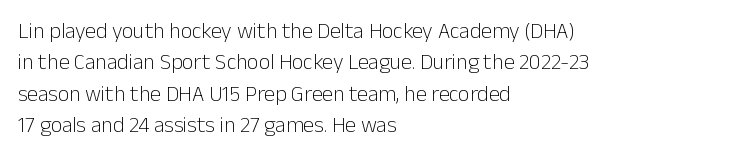
The image shows 22 px text type, upright; set left-aligned, normal line spacing (1.43x), normal letter spacing, not underlined.
